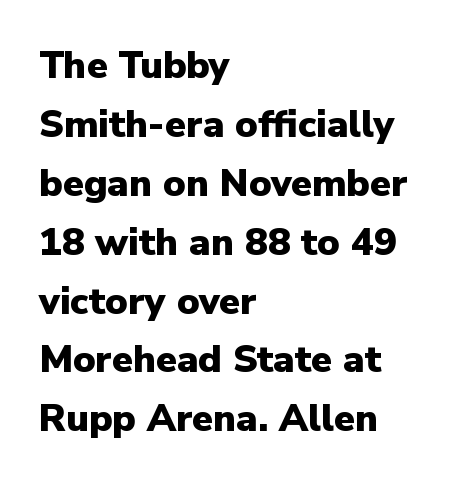
You could not count columns in this text — the font is proportionally spaced. This sample keeps an unexceptional amount of space between lines. Layout note: lines flush left. Words float on clear page, feet unadorned. The passage shown has conventional tracking throughout. Every character sits straight up, as roman type does.
